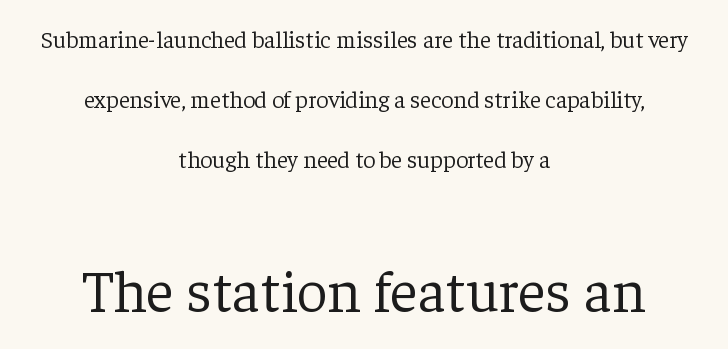
Q: Is the text bold? A: No.
Q: Is the text italic (slanted)? A: No, it is upright.
Q: Is the typeface a serif or a sans-serif typeface? A: Serif.
Q: Is the text underlined? A: No.
Q: How is the paragraph aligned? A: Centered.
Q: Is the spacing between letters normal or unusually wide? A: Normal.
Q: Is the spacing between lines tight, normal or loose? A: Loose.
Q: Which block of text is set in a larger size, the first (top) or the second (bottom)? A: The second (bottom) one.
Q: Width (condensed, normal, or wide)? A: Normal.
Q: Stroke contrast? A: Low.
Q: x-height? A: Medium.
Q: Monospaced? A: No.
